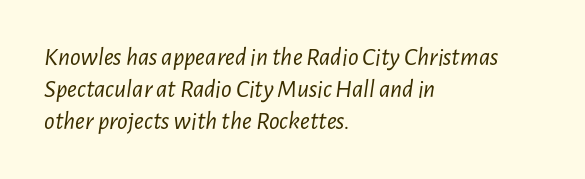
Q: Is the text bold? A: No.
Q: Is the text italic (slanted)? A: Yes, it leans right by about 7 degrees.
Q: Is the text underlined? A: No.
Q: How is the paragraph aligned? A: Left-aligned.
Q: Is the spacing between letters normal or unusually wide? A: Normal.
